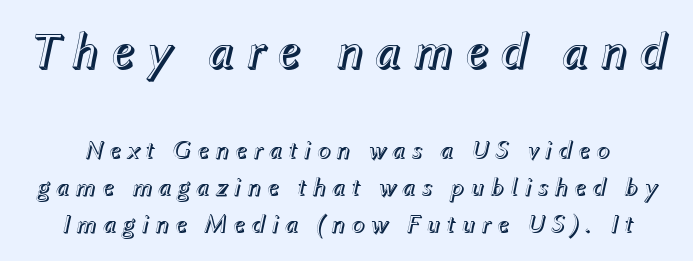
Q: Is the text italic (slanted)? A: Yes, it leans right by about 12 degrees.
Q: Is the text underlined? A: No.
Q: Is the spacing between letters normal or unusually wide? A: Unusually wide.
Q: Is the spacing between lines tight, normal or loose? A: Normal.
Q: Which block of text is set in a larger size, the first (top) or the second (bottom)? A: The first (top) one.
Q: Width (condensed, normal, or wide)? A: Normal.
Q: x-height? A: Medium.
Q: Monospaced? A: No.
